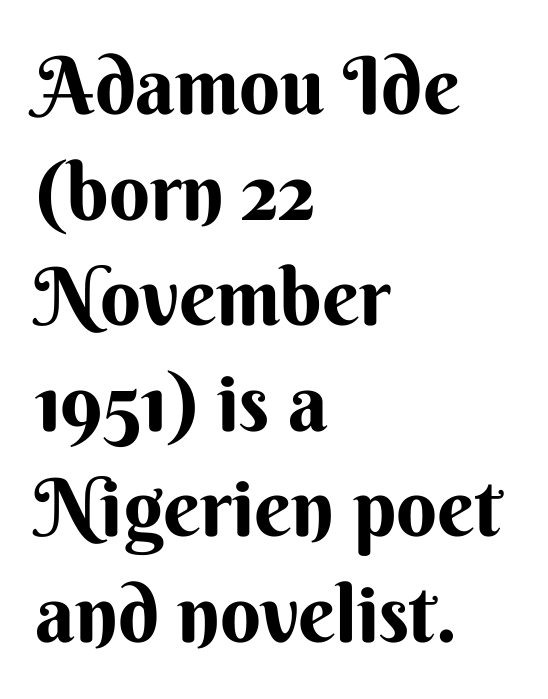
Q: Is the text bold? A: Yes.
Q: Is the text italic (slanted)? A: No, it is upright.
Q: Is the typeface a serif or a sans-serif typeface? A: Sans-serif.
Q: Is the text underlined? A: No.
Q: How is the paragraph aligned? A: Left-aligned.
Q: Is the spacing between letters normal or unusually wide? A: Normal.
Q: Is the spacing between lines tight, normal or loose? A: Normal.
Q: Width (condensed, normal, or wide)? A: Normal.
Q: Stroke contrast? A: Medium.
Q: x-height? A: Small.
Q: Monospaced? A: No.
